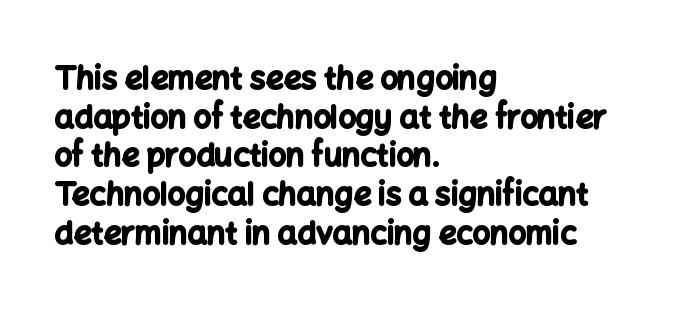
The image shows 31 px bold sans-serif type, upright; set left-aligned, normal line spacing (1.25x), normal letter spacing, not underlined; low stroke contrast and a medium x-height.
